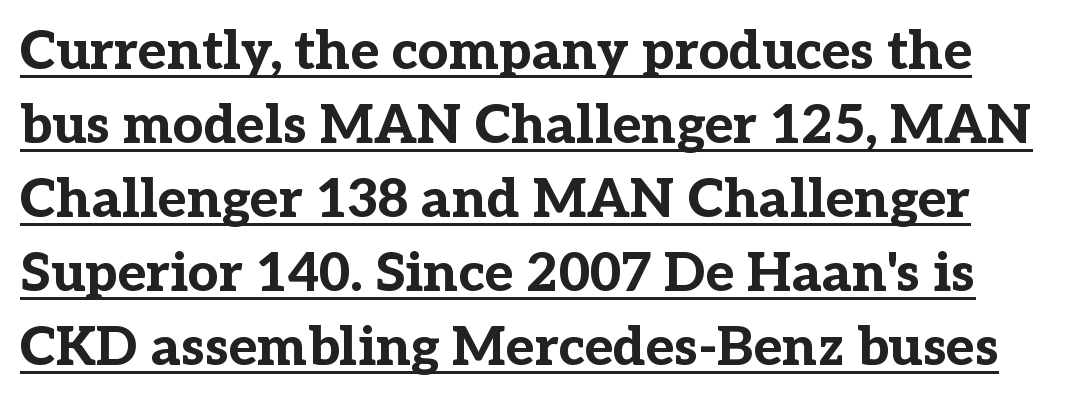
{"serif": "yes", "italic": "no", "bold": "yes", "weight": "bold", "width": "normal", "stroke_contrast": "low", "x_height": "medium", "monospaced": "no", "underline": "yes", "line_spacing": "normal", "line_spacing_ratio": 1.37, "letter_spacing": "normal", "letter_spacing_em": 0.0, "glyph_px": 54}
